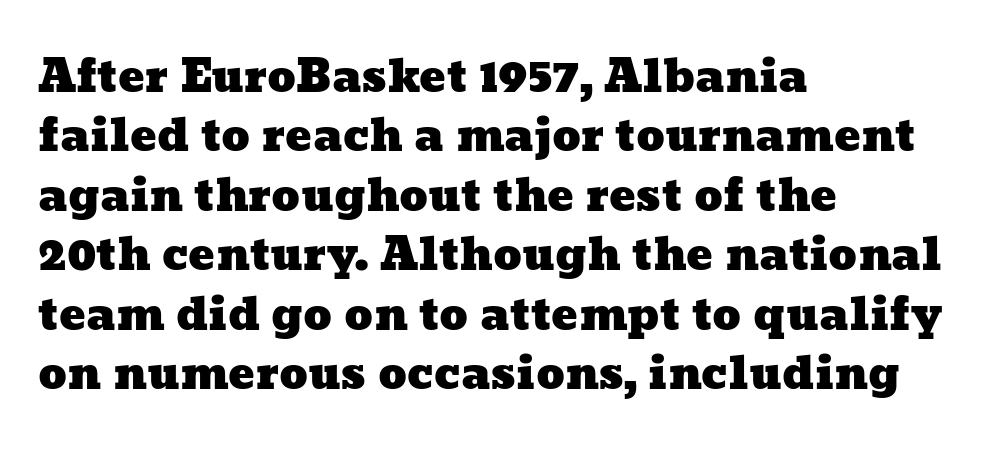
The image shows 44 px wide type; set left-aligned, normal line spacing (1.35x), normal letter spacing, not underlined; low stroke contrast and a medium x-height.
